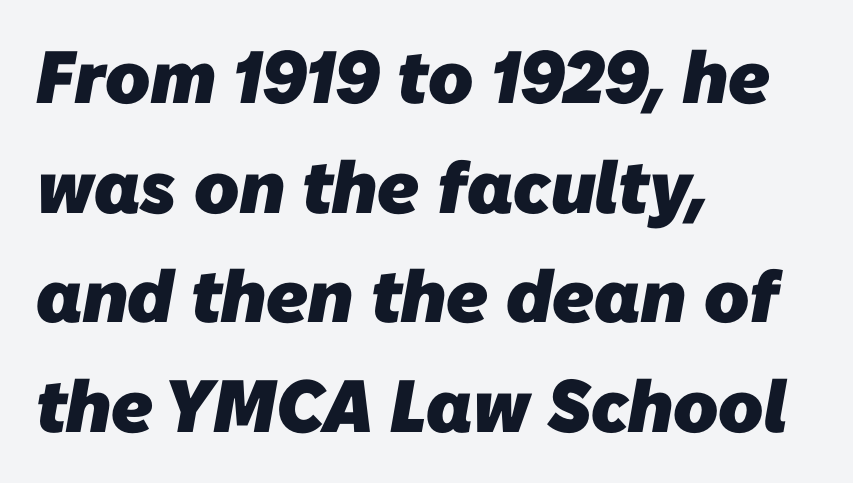
The image shows 74 px heavy sans-serif type; set left-aligned, normal line spacing (1.48x), normal letter spacing, not underlined; low stroke contrast and a medium x-height.
